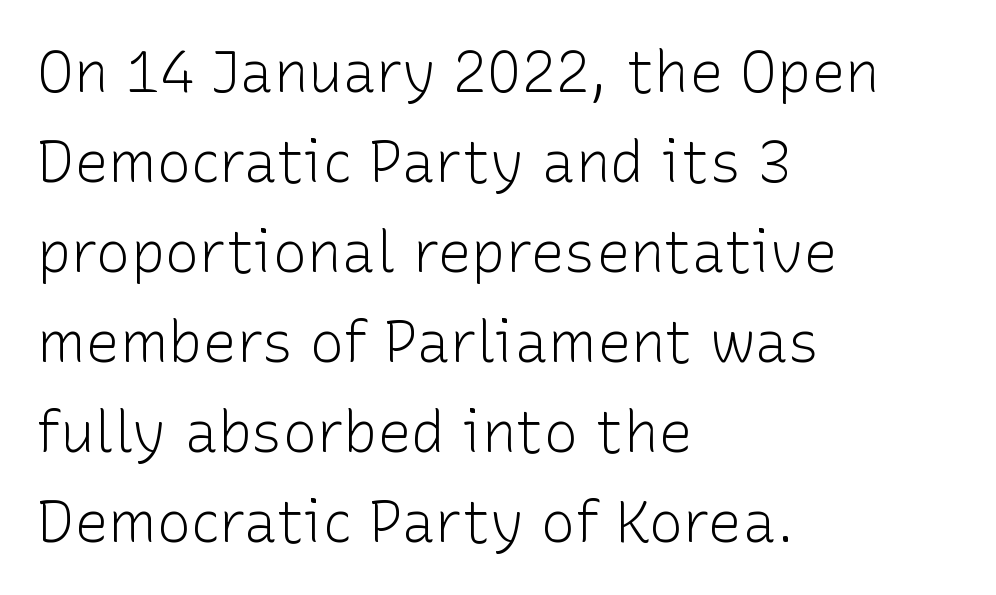
The image shows 57 px light sans-serif type, upright; set left-aligned, normal line spacing (1.58x), normal letter spacing, not underlined; low stroke contrast and a medium x-height.
